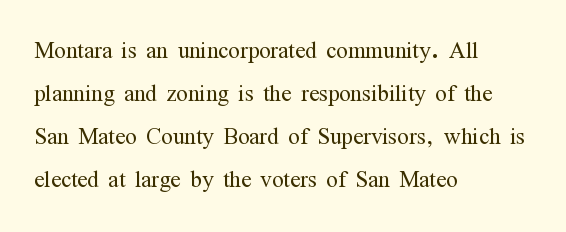
Q: Is the text bold? A: No.
Q: Is the text italic (slanted)? A: No, it is upright.
Q: Is the typeface a serif or a sans-serif typeface? A: Serif.
Q: Is the text underlined? A: No.
Q: How is the paragraph aligned? A: Left-aligned.
Q: Is the spacing between letters normal or unusually wide? A: Normal.
Q: Is the spacing between lines tight, normal or loose? A: Normal.
Q: Width (condensed, normal, or wide)? A: Condensed.
Q: Stroke contrast? A: Medium.
Q: x-height? A: Medium.
Q: Monospaced? A: No.
